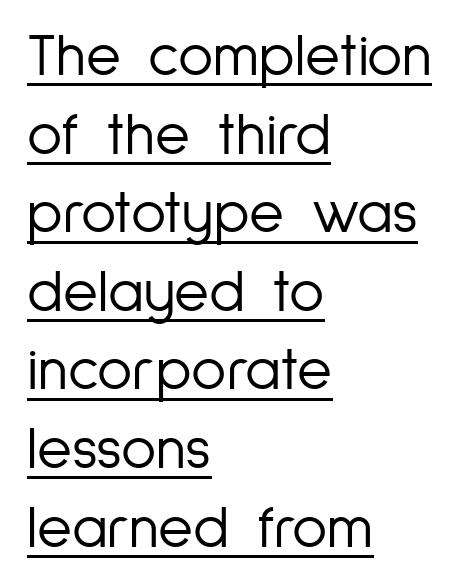
The image shows 60 px light, condensed sans-serif type, upright; set left-aligned, normal line spacing (1.31x), normal letter spacing, underlined; low stroke contrast and a medium x-height.
